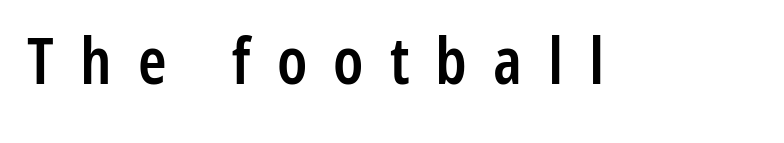
Q: Is the text bold? A: Semi-bold.
Q: Is the text italic (slanted)? A: No, it is upright.
Q: Is the typeface a serif or a sans-serif typeface? A: Sans-serif.
Q: Is the text underlined? A: No.
Q: Is the spacing between letters normal or unusually wide? A: Unusually wide.
Q: Width (condensed, normal, or wide)? A: Condensed.
Q: Stroke contrast? A: Low.
Q: x-height? A: Medium.
Q: Monospaced? A: No.
